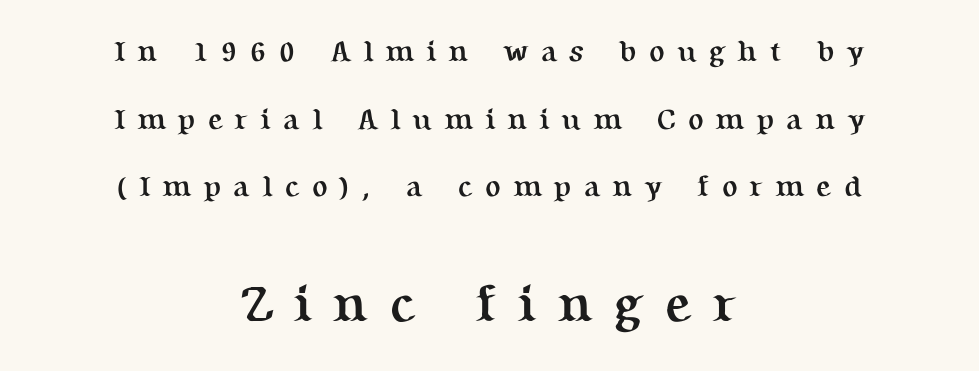
A roman cut, with each character standing at attention. A typesetter would call this proportional, since set widths differ per character. Does the weight exceed regular? Yes, all the way to bold. Line starts and ends both wander, symmetrically. Rows of type keep a wide berth in the vertical direction.
